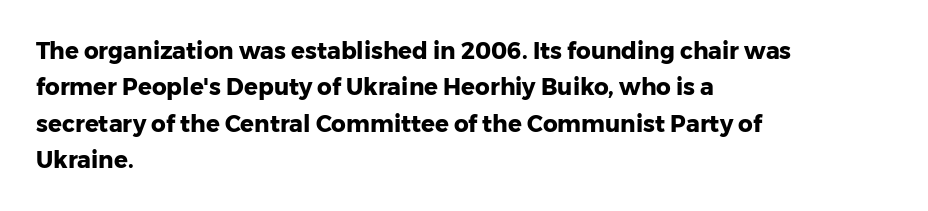
{"italic": "no", "bold": "yes", "underline": "no", "align": "left", "line_spacing": "normal", "line_spacing_ratio": 1.58, "letter_spacing": "normal", "letter_spacing_em": 0.0, "glyph_px": 23}
